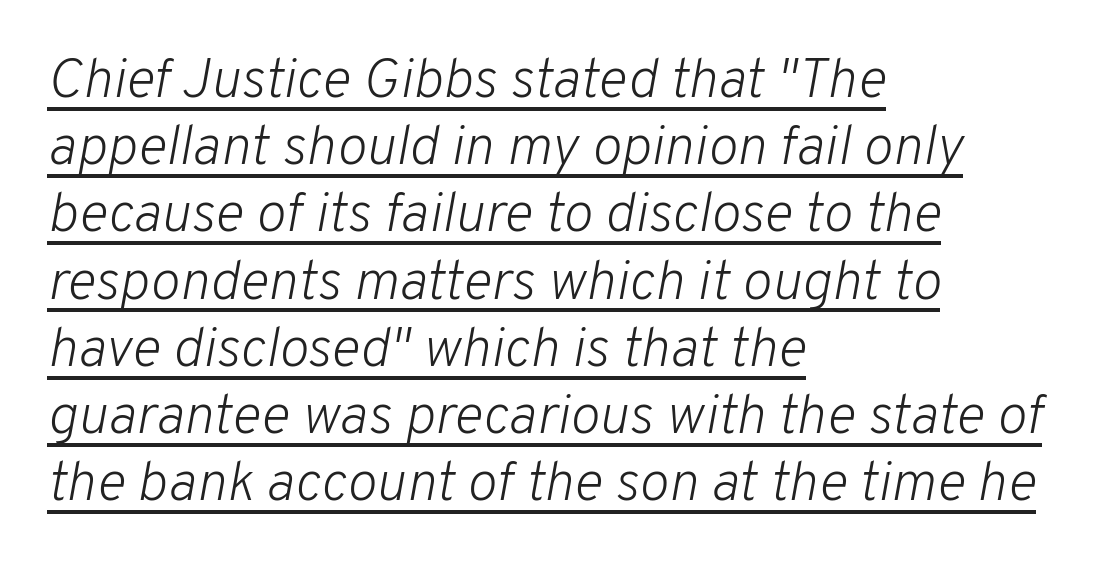
Q: Is the text bold? A: No.
Q: Is the text italic (slanted)? A: Yes, it leans right by about 10 degrees.
Q: Is the text underlined? A: Yes.
Q: How is the paragraph aligned? A: Left-aligned.
Q: Is the spacing between letters normal or unusually wide? A: Normal.
Q: Width (condensed, normal, or wide)? A: Normal.
Q: Stroke contrast? A: Low.
Q: x-height? A: Medium.
Q: Monospaced? A: No.
